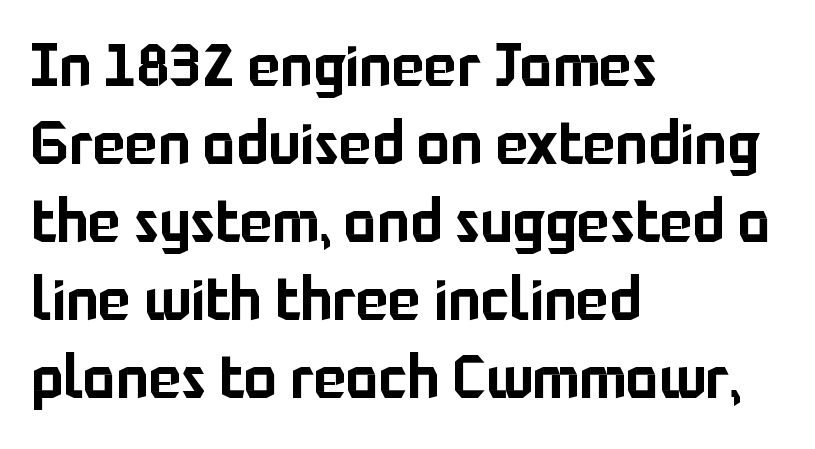
{"serif": "no", "italic": "no", "width": "normal", "stroke_contrast": "low", "x_height": "medium", "monospaced": "no", "underline": "no", "align": "left", "line_spacing": "normal", "line_spacing_ratio": 1.28, "letter_spacing": "normal", "letter_spacing_em": 0.0, "glyph_px": 61}
